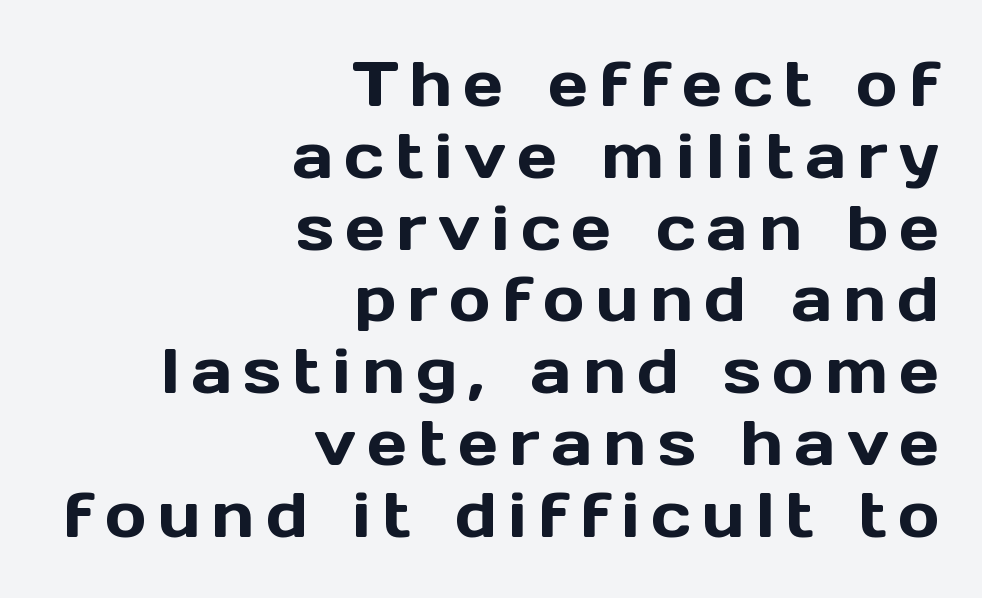
{"serif": "no", "italic": "no", "width": "normal", "x_height": "medium", "monospaced": "no", "underline": "no", "align": "right", "line_spacing": "tight", "line_spacing_ratio": 1.14, "glyph_px": 63}
